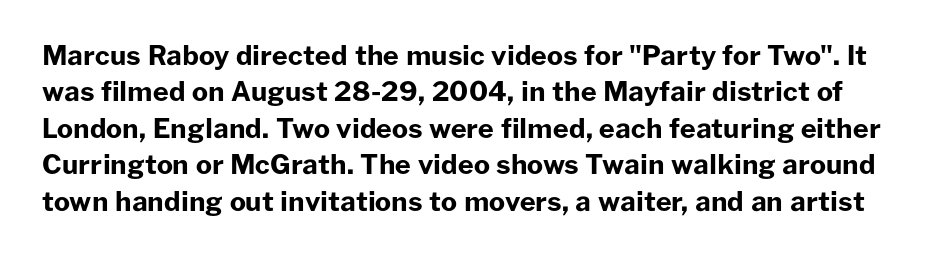
The font is running at its bold setting. Posture: upright roman. Clear beneath every line of the passage. The lines sit at an ordinary, default distance from one another. This sample uses plain, unmodified letter spacing.
